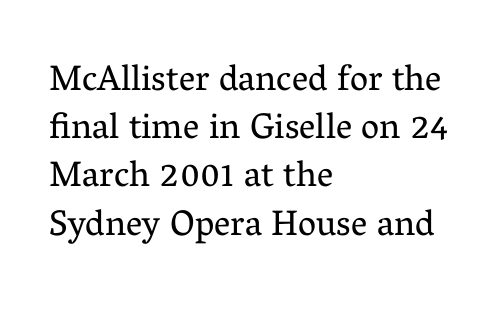
Q: Is the text bold? A: No.
Q: Is the text italic (slanted)? A: No, it is upright.
Q: Is the typeface a serif or a sans-serif typeface? A: Serif.
Q: Is the text underlined? A: No.
Q: How is the paragraph aligned? A: Left-aligned.
Q: Is the spacing between letters normal or unusually wide? A: Normal.
Q: Is the spacing between lines tight, normal or loose? A: Normal.
Q: Width (condensed, normal, or wide)? A: Normal.
Q: Stroke contrast? A: Medium.
Q: x-height? A: Medium.
Q: Monospaced? A: No.
